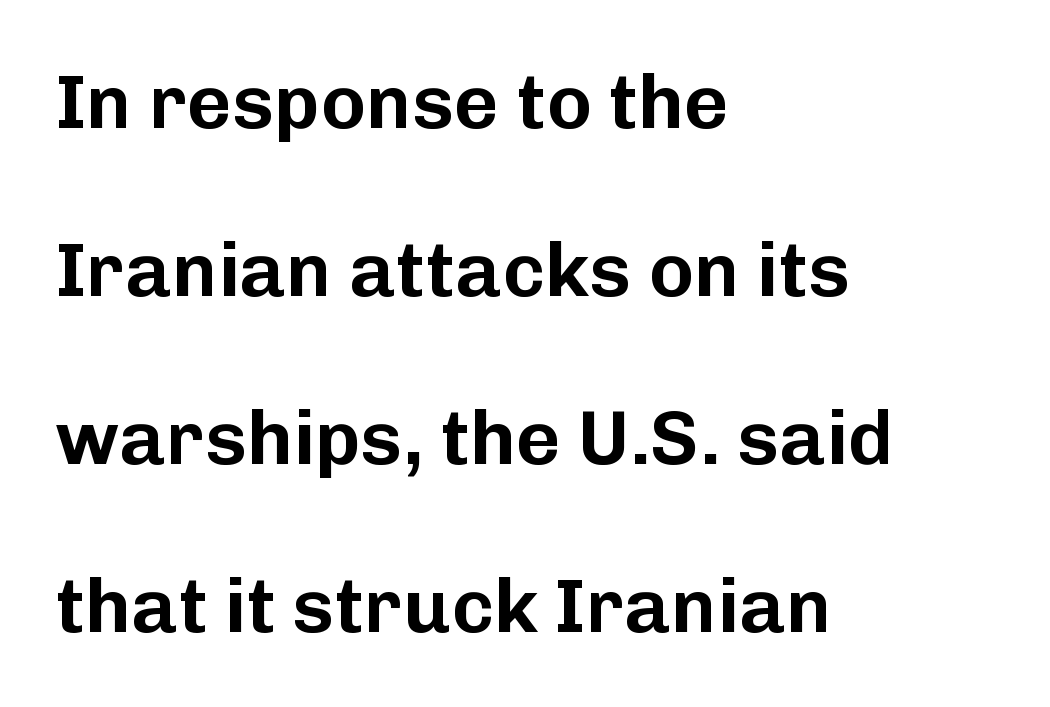
{"serif": "no", "italic": "no", "width": "normal", "stroke_contrast": "low", "x_height": "medium", "monospaced": "no", "underline": "no", "align": "left", "line_spacing": "loose", "line_spacing_ratio": 2.18, "letter_spacing": "normal", "letter_spacing_em": 0.0, "glyph_px": 77}
